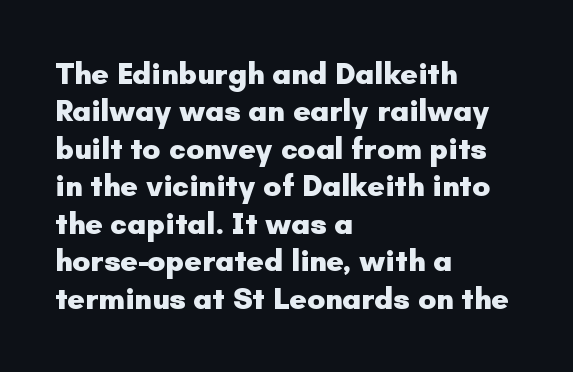
The image shows 30 px heavy sans-serif type, upright; set left-aligned, normal line spacing (1.25x), normal letter spacing, not underlined; low stroke contrast and a small x-height.
